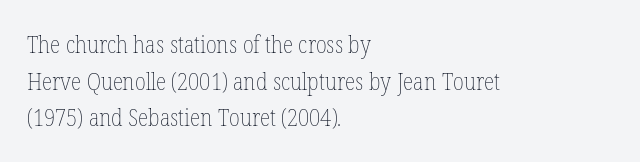
Standard letterfit; no display-style spreading of the glyphs. No chunkiness to these letters — they're not bold. This is roman type, the default non-slanted kind. Does the copy run flush right? No — it runs flush left.
